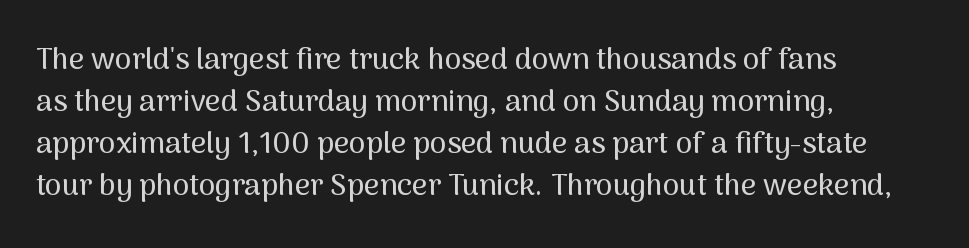
The gap between lines stays unmarked. The face used here is rendered with its standard letterfit. The typeface chosen for these lines omits serifs. Notice how descenders clear the ascenders below comfortably — that's standard leading. Each letter keeps its own natural width here, so spacing adapts to shape.
